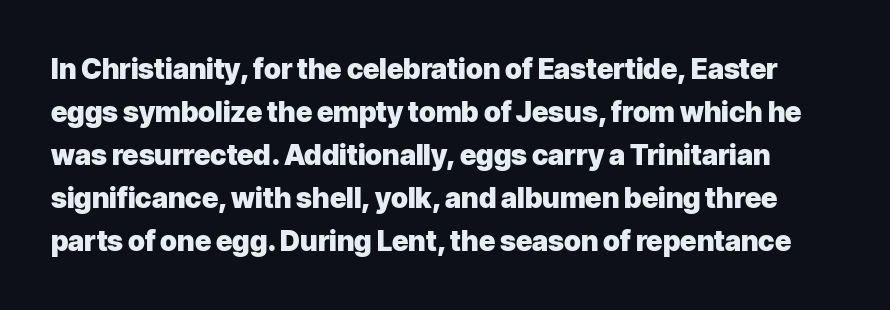
These lines were composed using upright roman letters. Each new line begins a customary step beneath the previous one. To sum up the face: it is a sans, with no serifs. Here the glyphs are tracked normally, forming tight word shapes. The words here are not underlined. Note the varied advance widths — an 'i' is clearly narrower than an 'm'.
